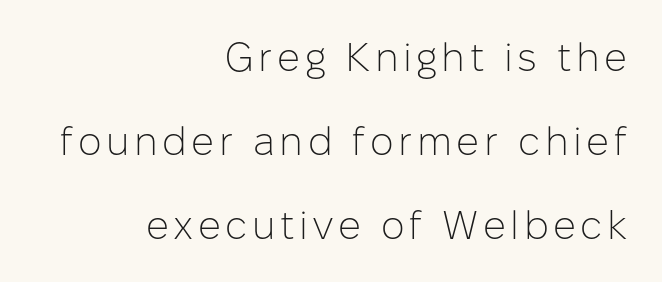
The image shows 40 px light sans-serif type, upright; set right-aligned, loose line spacing (2.1x), not underlined; low stroke contrast and a medium x-height.
